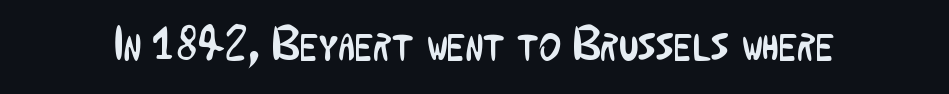
Unbolded letterforms with no extra heft. Is this a fixed-width face? No — the glyphs have proportional, varying widths. Ascenders rise straight up at ninety degrees. The passage shown is typeset with a sans-serif family. A typesetter would call this zero additional tracking.
